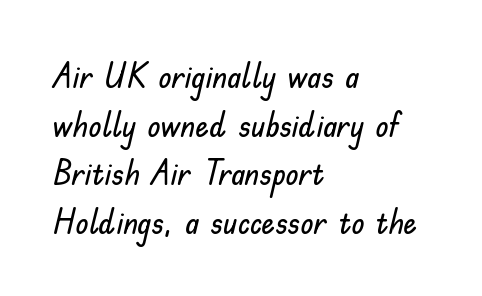
The image shows 34 px sans-serif type; set left-aligned, normal line spacing (1.43x), normal letter spacing, not underlined; low stroke contrast and a small x-height.
